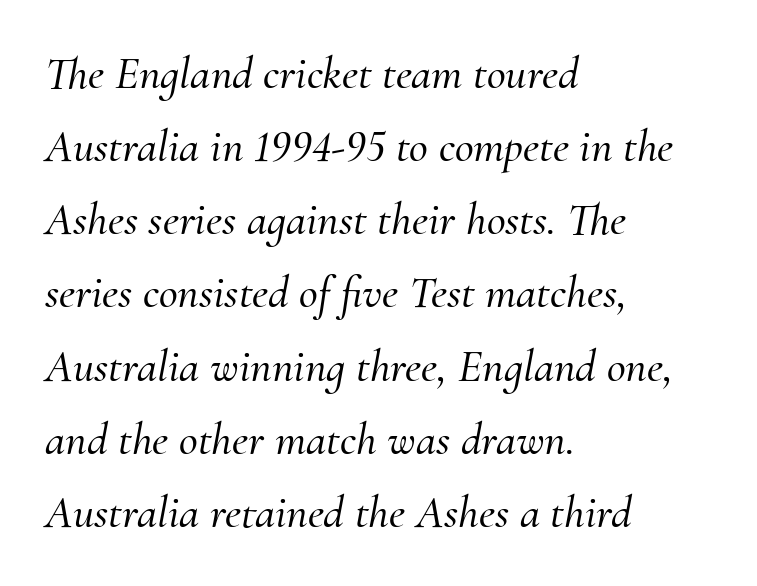
The image shows 46 px serif type, italic (leaning right); set left-aligned, normal line spacing (1.59x), normal letter spacing, not underlined; medium stroke contrast and a small x-height.
